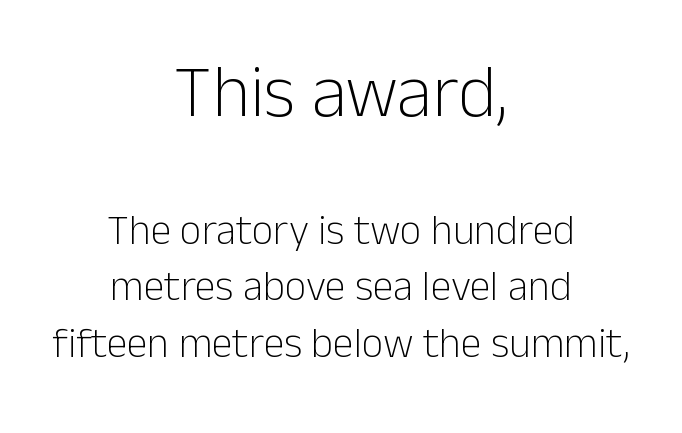
{"serif": "no", "italic": "no", "bold": "no", "weight": "light", "width": "normal", "stroke_contrast": "low", "x_height": "medium", "monospaced": "no", "underline": "no", "align": "center", "line_spacing": "normal", "line_spacing_ratio": 1.34, "letter_spacing": "normal", "letter_spacing_em": 0.0, "larger_block": "first", "size_ratio": 1.74, "glyph_px": 73}
